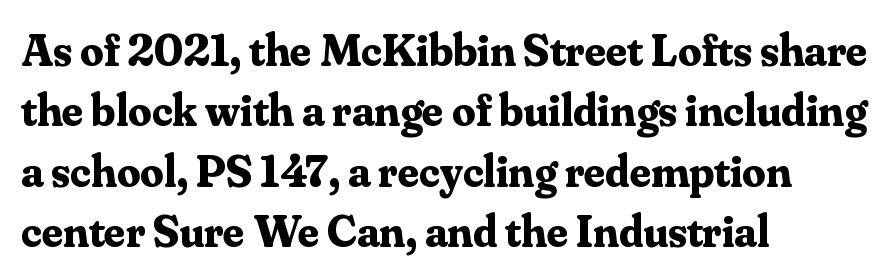
{"serif": "yes", "italic": "no", "bold": "yes", "weight": "bold", "width": "normal", "stroke_contrast": "medium", "x_height": "small", "monospaced": "no", "underline": "no", "align": "left", "line_spacing": "normal", "line_spacing_ratio": 1.31, "letter_spacing": "normal", "letter_spacing_em": 0.0, "glyph_px": 46}
